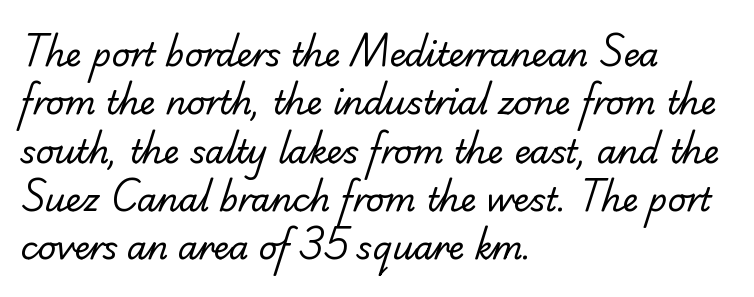
The image shows 32 px regular-weight serif type; set left-aligned, normal line spacing (1.51x), normal letter spacing, not underlined; low stroke contrast and a small x-height.
